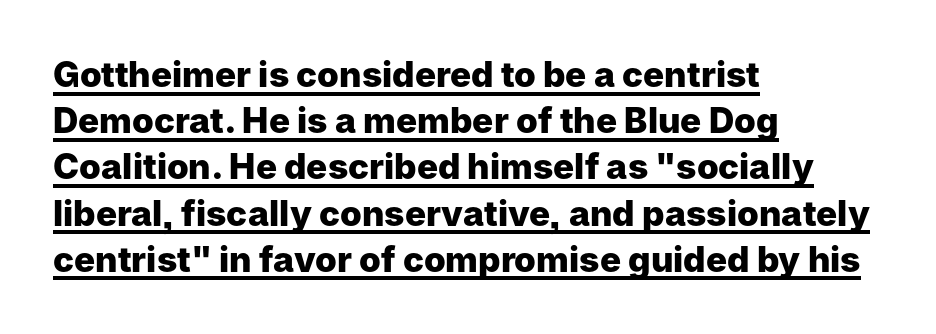
Q: Is the text bold? A: Yes.
Q: Is the text italic (slanted)? A: No, it is upright.
Q: Is the typeface a serif or a sans-serif typeface? A: Sans-serif.
Q: Is the text underlined? A: Yes.
Q: How is the paragraph aligned? A: Left-aligned.
Q: Is the spacing between letters normal or unusually wide? A: Normal.
Q: Is the spacing between lines tight, normal or loose? A: Normal.
Q: Width (condensed, normal, or wide)? A: Normal.
Q: Stroke contrast? A: Low.
Q: x-height? A: Medium.
Q: Monospaced? A: No.
